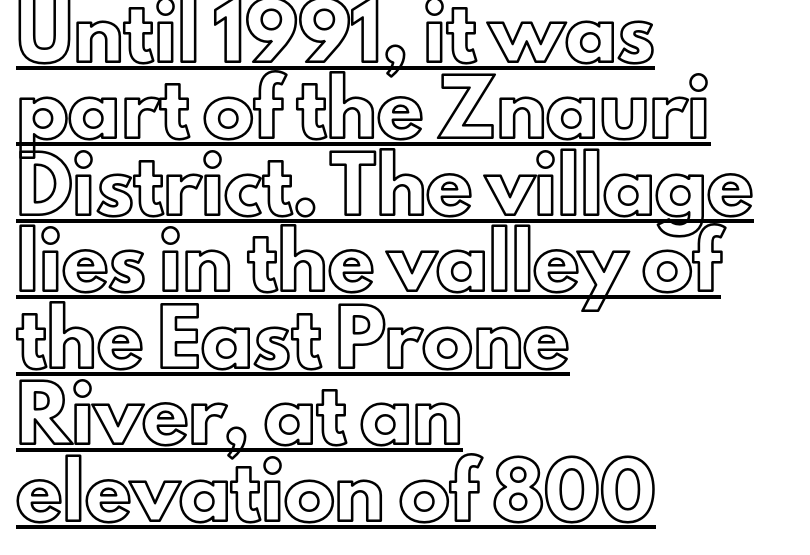
Proportional: the letters do not fall into vertical columns. The passage is arranged the way most books set body copy — flush left. Vertical spacing — default. The sample's only ornament is a line tracing under the words.
